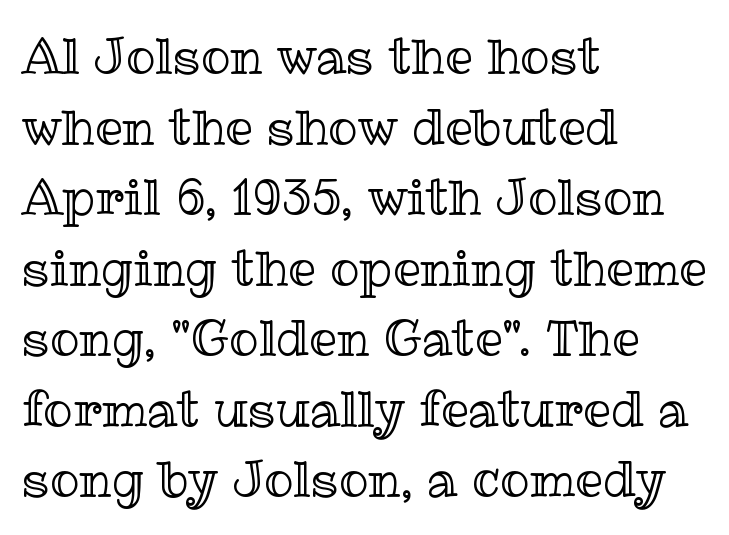
{"italic": "no", "width": "normal", "x_height": "medium", "monospaced": "no", "underline": "no", "align": "left", "line_spacing": "normal", "line_spacing_ratio": 1.44, "letter_spacing": "normal", "letter_spacing_em": 0.0, "glyph_px": 49}
